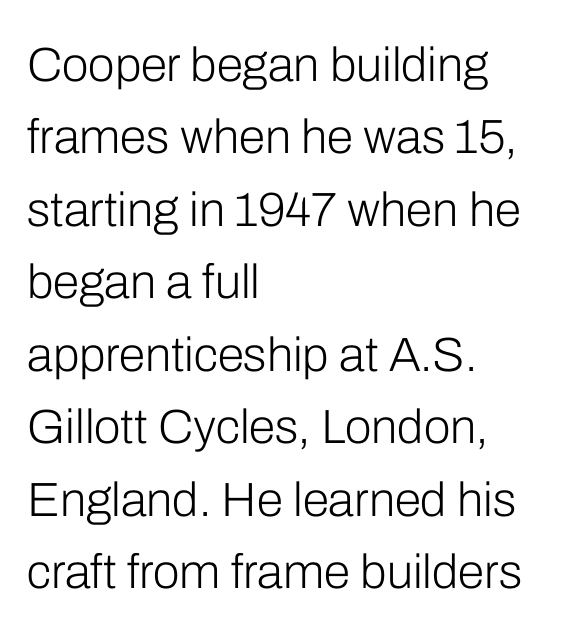
Q: Is the text bold? A: No.
Q: Is the text italic (slanted)? A: No, it is upright.
Q: Is the typeface a serif or a sans-serif typeface? A: Sans-serif.
Q: Is the text underlined? A: No.
Q: How is the paragraph aligned? A: Left-aligned.
Q: Is the spacing between letters normal or unusually wide? A: Normal.
Q: Is the spacing between lines tight, normal or loose? A: Normal.
Q: Width (condensed, normal, or wide)? A: Normal.
Q: Stroke contrast? A: Low.
Q: x-height? A: Medium.
Q: Monospaced? A: No.
